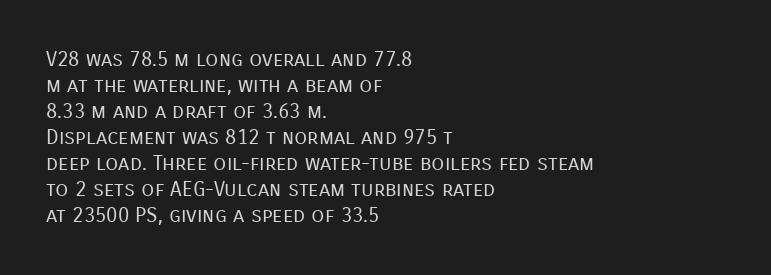
Q: Is the text bold? A: No.
Q: Is the text italic (slanted)? A: No, it is upright.
Q: Is the text underlined? A: No.
Q: How is the paragraph aligned? A: Left-aligned.
Q: Is the spacing between letters normal or unusually wide? A: Normal.
